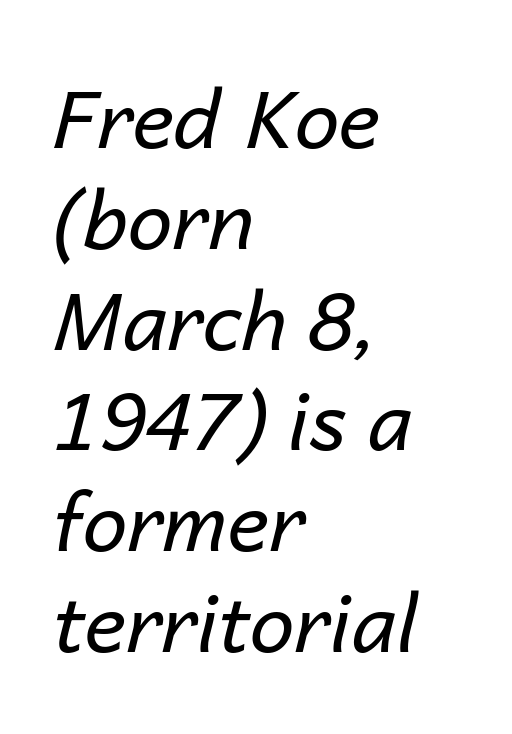
Q: Is the text bold? A: No.
Q: Is the text italic (slanted)? A: Yes, it leans right by about 14 degrees.
Q: Is the text underlined? A: No.
Q: How is the paragraph aligned? A: Left-aligned.
Q: Is the spacing between letters normal or unusually wide? A: Normal.
Q: Is the spacing between lines tight, normal or loose? A: Normal.
Q: Width (condensed, normal, or wide)? A: Normal.
Q: Stroke contrast? A: Low.
Q: x-height? A: Medium.
Q: Monospaced? A: No.
